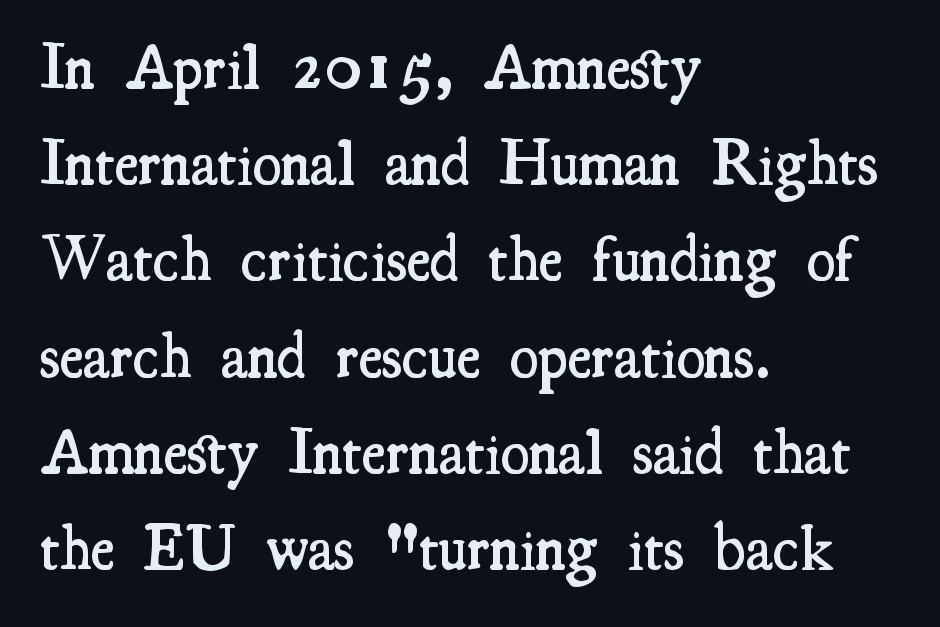
The image shows 65 px semibold, condensed serif type, upright; set left-aligned, normal line spacing (1.48x), normal letter spacing, not underlined; medium stroke contrast and a small x-height.
